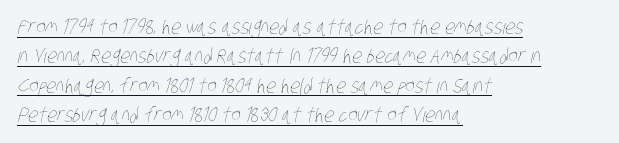
Summary of vertical rhythm: regular, with standard interline spacing. The rendered words wear a rule along their underside. The setting favours the left margin, as ordinary paragraphs usually do. Nothing unusual about the tracking: characters are spaced as the font intends. Vertical stems look standard width or narrower in stroke.
